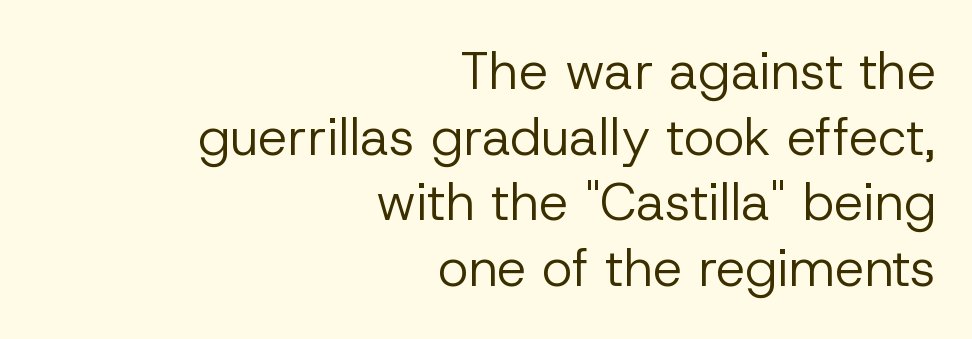
Varying glyph widths throughout — classic text-font behaviour. Check the space under the baseline: it is left empty. The passage shown stacks its lines at a standard gap. Caption: standard tracking, unaltered. Designer's note — italics off, roman on.
